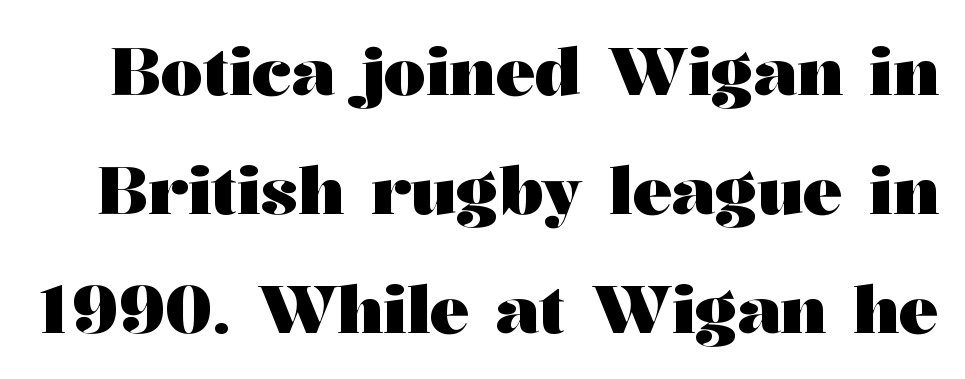
Q: Is the text bold? A: Yes.
Q: Is the text italic (slanted)? A: No, it is upright.
Q: Is the typeface a serif or a sans-serif typeface? A: Serif.
Q: Is the text underlined? A: No.
Q: Is the spacing between letters normal or unusually wide? A: Normal.
Q: Width (condensed, normal, or wide)? A: Wide.
Q: Stroke contrast? A: Medium.
Q: x-height? A: Medium.
Q: Monospaced? A: No.
